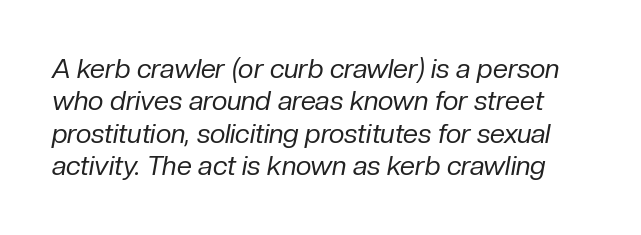
The image shows 27 px text type, italic (leaning right); set line spacing 1.2x, normal letter spacing, not underlined.
